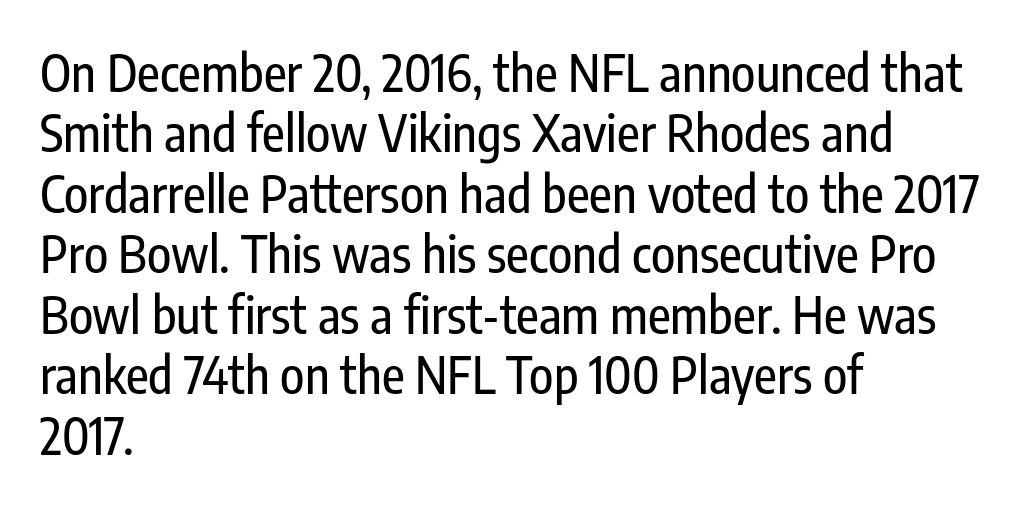
These lines were composed using upright roman letters. The rendering keeps characters at their native spacing. Serif or sans? Sans — the stroke terminals are bare. The rendering uses natural spacing where letterforms have individual widths. Decoration check: the copy has no underline. These lines stack with their left ends in a neat column.
